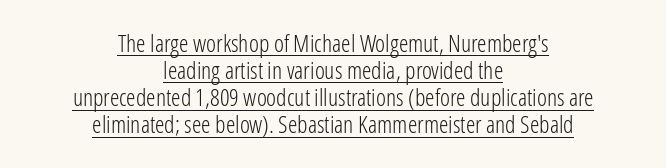
Q: Is the text bold? A: No.
Q: Is the text italic (slanted)? A: No, it is upright.
Q: Is the text underlined? A: Yes.
Q: How is the paragraph aligned? A: Centered.
Q: Is the spacing between letters normal or unusually wide? A: Normal.
Q: Is the spacing between lines tight, normal or loose? A: Tight.
